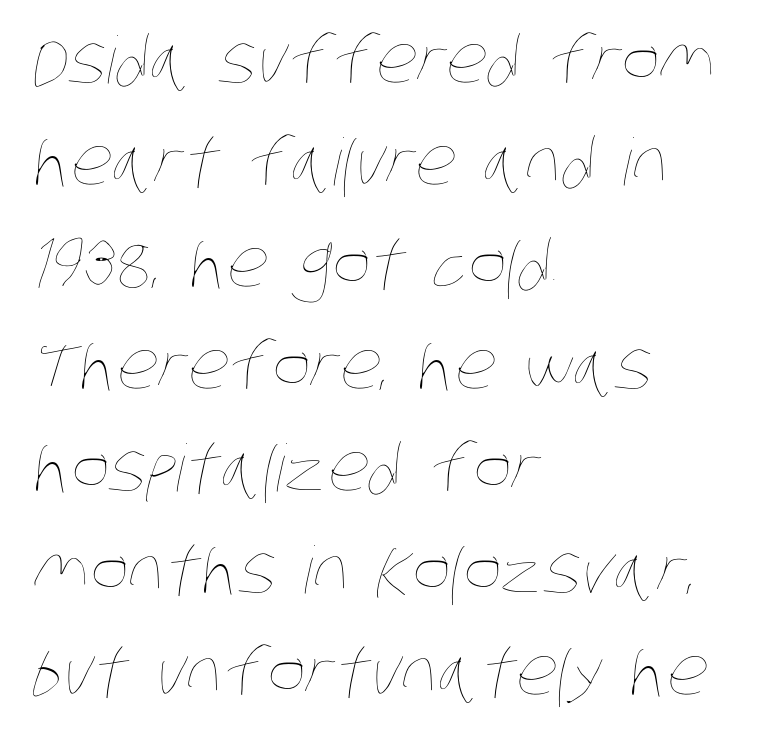
The strokes are not fattened; the text isn't bold. Is this a fixed-width face? No — the glyphs have proportional, varying widths. Spacing between characters is what you'd get straight out of the box. Check under the words: just untouched page. Horizontally, the lines are justified to the leading edge only.
